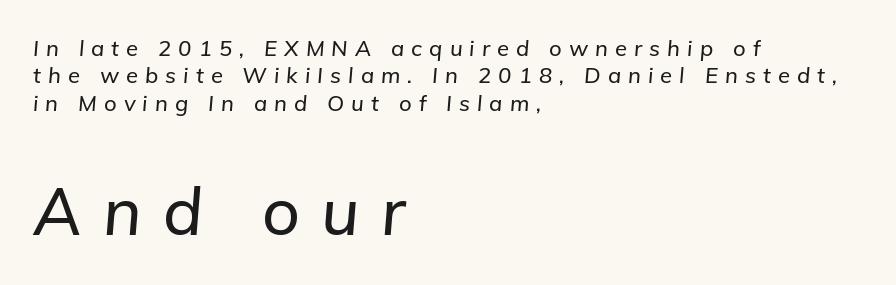
Display-style spreading of the glyphs; the letterfit is very open. No word sits above an underline. All the whitespace from short lines collects on the right. Posture: slanted.
